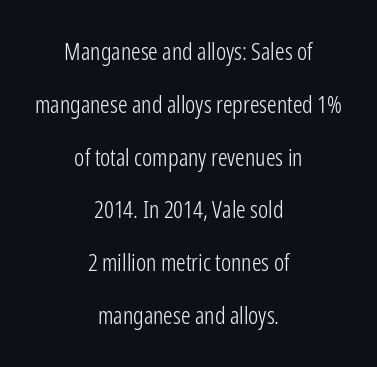
Q: Is the text bold? A: No.
Q: Is the text italic (slanted)? A: No, it is upright.
Q: Is the text underlined? A: No.
Q: How is the paragraph aligned? A: Centered.
Q: Is the spacing between letters normal or unusually wide? A: Normal.
Q: Is the spacing between lines tight, normal or loose? A: Loose.
